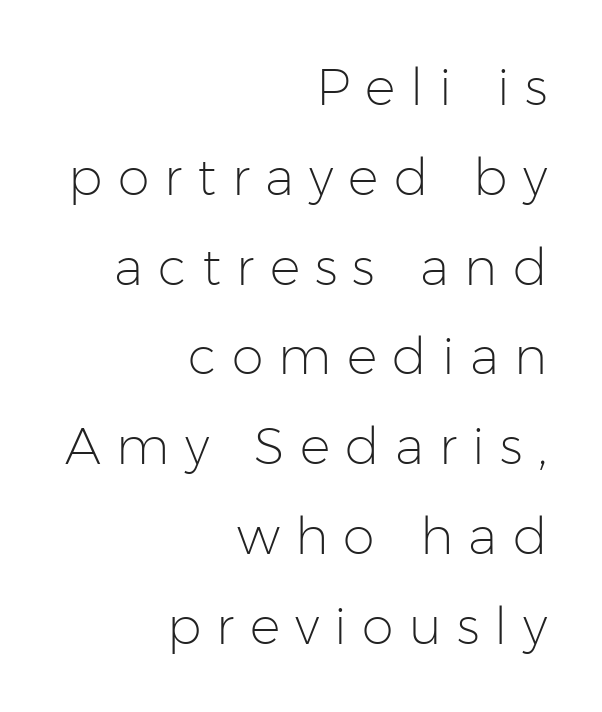
{"serif": "no", "italic": "no", "bold": "no", "weight": "light", "width": "normal", "stroke_contrast": "low", "x_height": "medium", "monospaced": "no", "underline": "no", "align": "right", "line_spacing_ratio": 1.76, "letter_spacing": "wide", "letter_spacing_em": 0.3, "glyph_px": 51}
